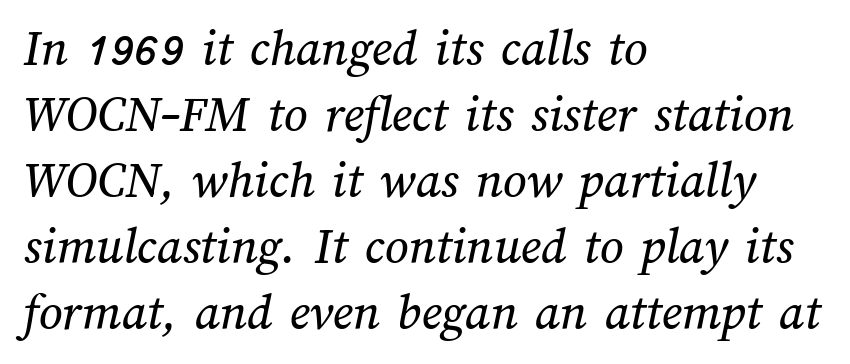
Horizontally, the lines are justified to the leading edge only. A typesetter would call this proportional, since set widths differ per character. Line spacing here is normal. The letters sit at their default tracking, neither squeezed nor spread. The specimen omits any rule beneath the text block's lines.
